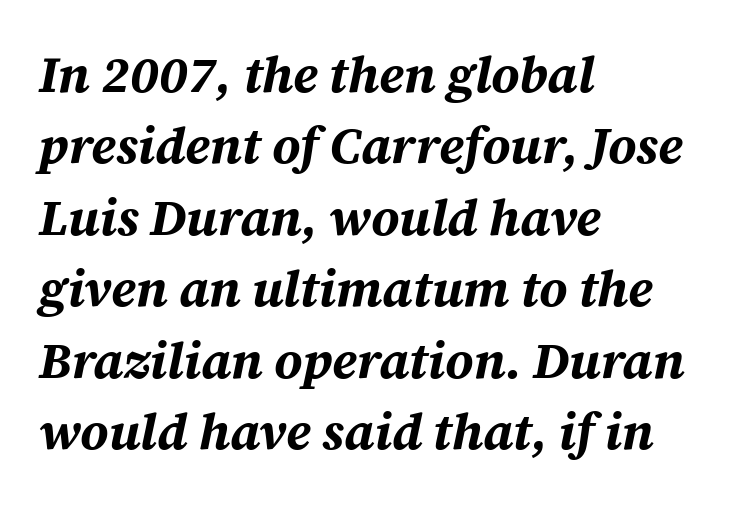
The image shows 51 px bold type, italic (leaning right); set left-aligned, normal line spacing (1.4x), normal letter spacing, not underlined; medium stroke contrast and a medium x-height.
